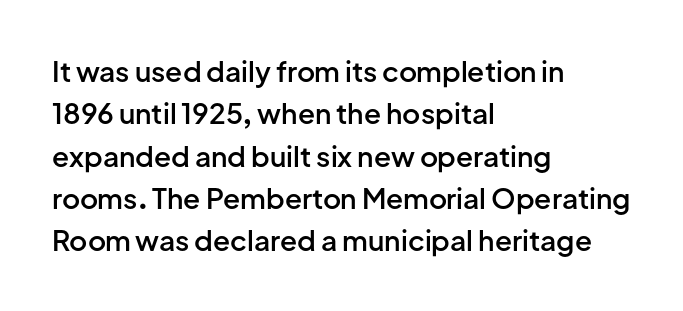
{"serif": "no", "italic": "no", "bold": "semi", "weight": "semibold", "width": "normal", "stroke_contrast": "low", "x_height": "medium", "monospaced": "no", "underline": "no", "align": "left", "line_spacing": "normal", "line_spacing_ratio": 1.51, "letter_spacing": "normal", "letter_spacing_em": 0.0, "glyph_px": 28}
